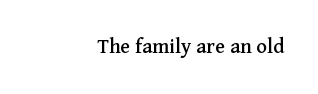
{"italic": "no", "underline": "no", "align": "right", "letter_spacing": "normal", "letter_spacing_em": 0.0, "glyph_px": 22}
